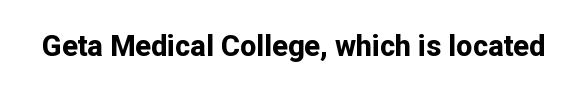
Q: Is the text bold? A: Yes.
Q: Is the text italic (slanted)? A: No, it is upright.
Q: Is the typeface a serif or a sans-serif typeface? A: Sans-serif.
Q: Is the text underlined? A: No.
Q: Is the spacing between letters normal or unusually wide? A: Normal.
Q: Width (condensed, normal, or wide)? A: Normal.
Q: Stroke contrast? A: Low.
Q: x-height? A: Medium.
Q: Monospaced? A: No.
